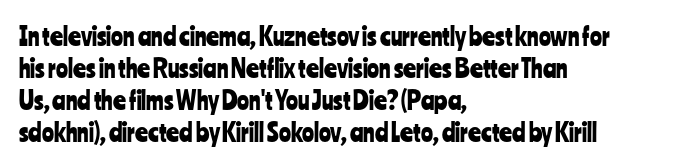
Q: Is the text italic (slanted)? A: No, it is upright.
Q: Is the text underlined? A: No.
Q: How is the paragraph aligned? A: Left-aligned.
Q: Is the spacing between letters normal or unusually wide? A: Normal.
Q: Is the spacing between lines tight, normal or loose? A: Normal.
